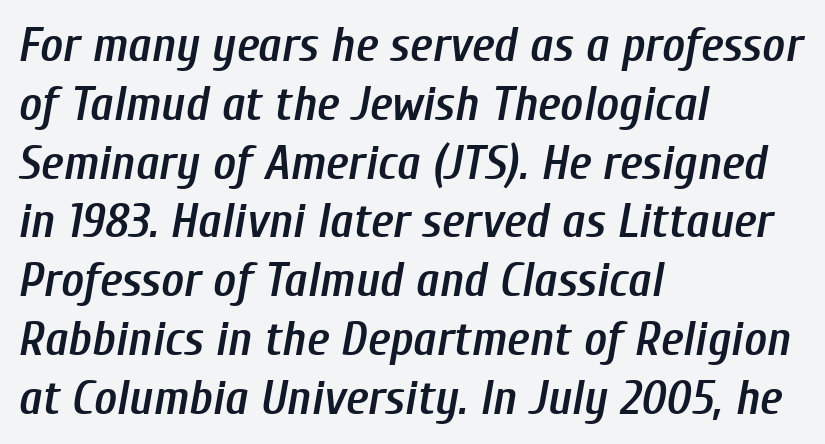
Q: Is the text bold? A: Semi-bold.
Q: Is the text italic (slanted)? A: Yes, it leans right by about 10 degrees.
Q: Is the text underlined? A: No.
Q: How is the paragraph aligned? A: Left-aligned.
Q: Is the spacing between letters normal or unusually wide? A: Normal.
Q: Width (condensed, normal, or wide)? A: Condensed.
Q: Stroke contrast? A: Low.
Q: x-height? A: Medium.
Q: Monospaced? A: No.
